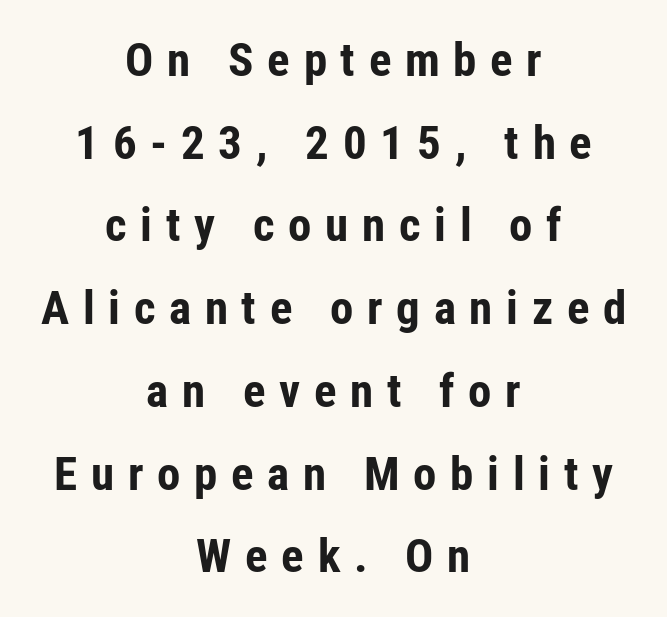
The image shows 47 px bold, condensed sans-serif type, upright; set centered, line spacing 1.76x, unusually wide letter spacing (+0.29 em), not underlined; low stroke contrast and a medium x-height.
